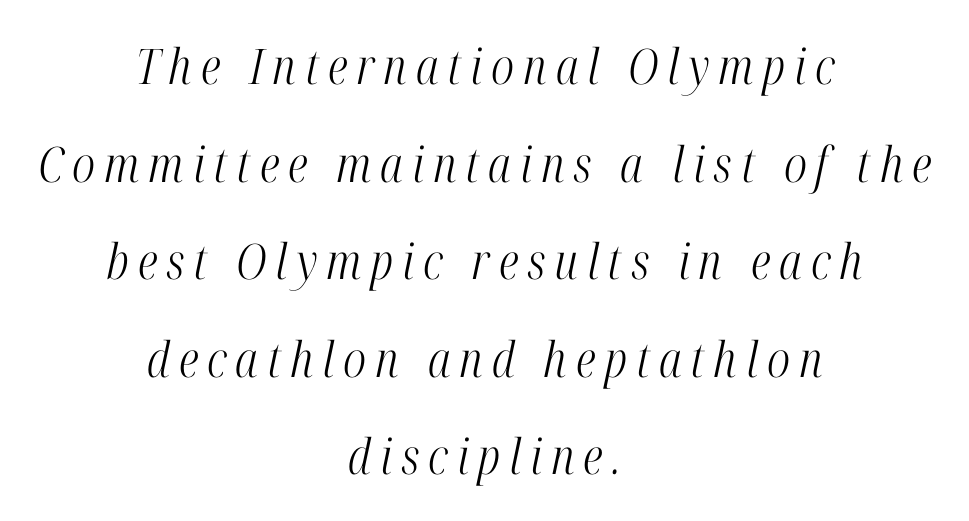
Varying glyph widths throughout — classic text-font behaviour. The glyphs look as if they've been sheared to an angle. The rendering positions every line midway between the sides. The block of text is sparse from top to bottom, with ample space between rows. On a weight scale, this lands at 450 or below. The space beneath each line is pristine and unruled.
